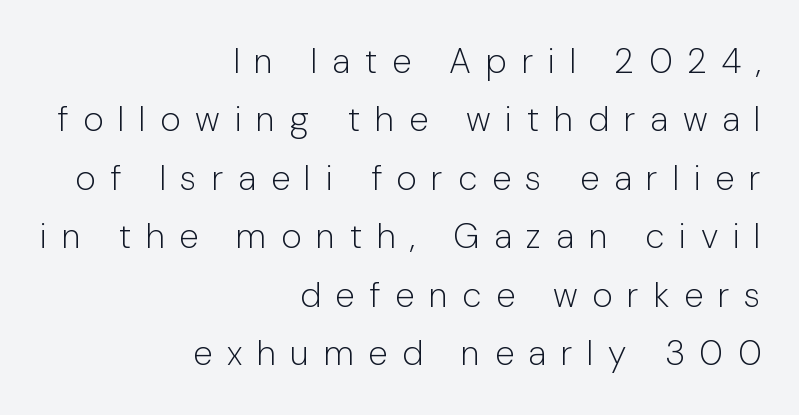
The image shows 35 px light sans-serif type, upright; set right-aligned, normal line spacing (1.67x), unusually wide letter spacing (+0.42 em), not underlined; low stroke contrast and a medium x-height.
